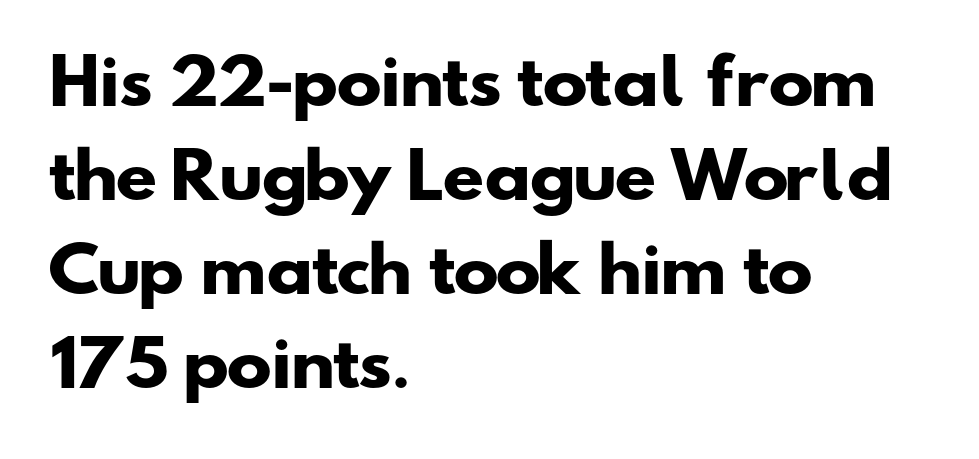
The sample has been set heavy, in full bold. Here the designer chose a conventional face with non-uniform glyph widths. Leading matches the norm, producing a regular column. Which margin do the lines hug? The left one — the right edge is uneven. The space directly below the letters is spotless.
